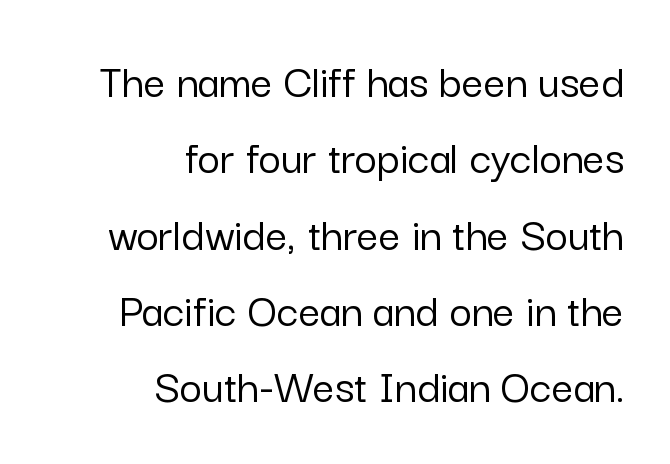
Does the leading feel generous? No, just average. The passage shown is typed in a proportional face where columns would drift. This is roman type, the default non-slanted kind. Look at the bottom of the vertical strokes: they stop flat, with no serifs. Anything drawn beneath the words? Only blank space. The rendering anchors every line to the right-hand side.
